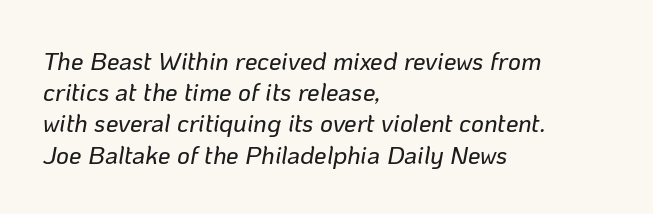
{"italic": "yes", "lean": "right", "slant_degrees": 10, "underline": "no", "align": "left", "line_spacing": "normal", "line_spacing_ratio": 1.25, "letter_spacing": "normal", "letter_spacing_em": 0.0, "glyph_px": 25}
